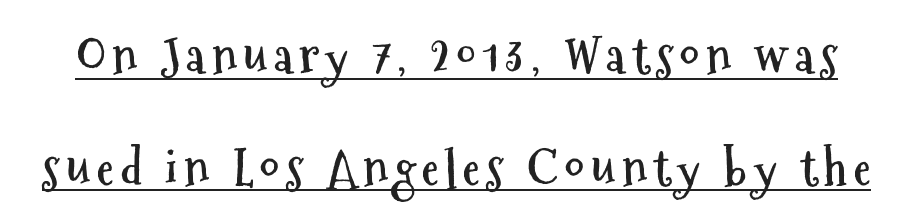
The image shows 49 px semibold, condensed sans-serif type, upright; set loose line spacing (2.28x), underlined; medium stroke contrast and a medium x-height.
